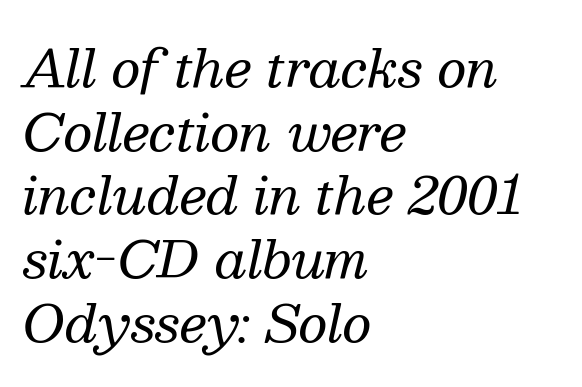
The image shows 51 px regular-weight serif type, italic (leaning right); set left-aligned, normal line spacing (1.25x), normal letter spacing, not underlined; medium stroke contrast and a medium x-height.
